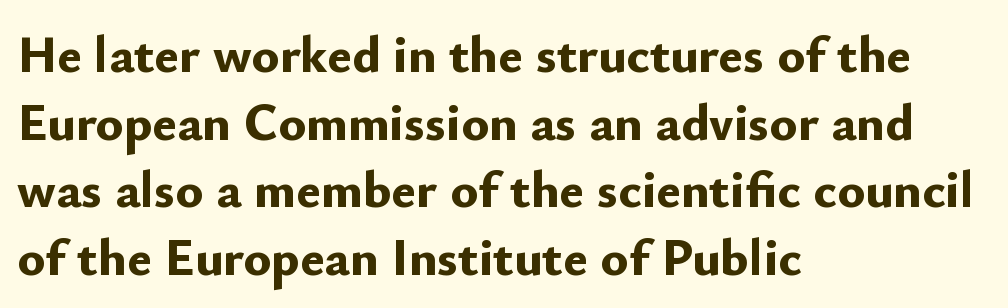
{"serif": "no", "italic": "no", "bold": "yes", "weight": "bold", "width": "normal", "stroke_contrast": "low", "x_height": "small", "monospaced": "no", "underline": "no", "align": "left", "line_spacing": "normal", "line_spacing_ratio": 1.3, "letter_spacing": "normal", "letter_spacing_em": 0.0, "glyph_px": 52}
